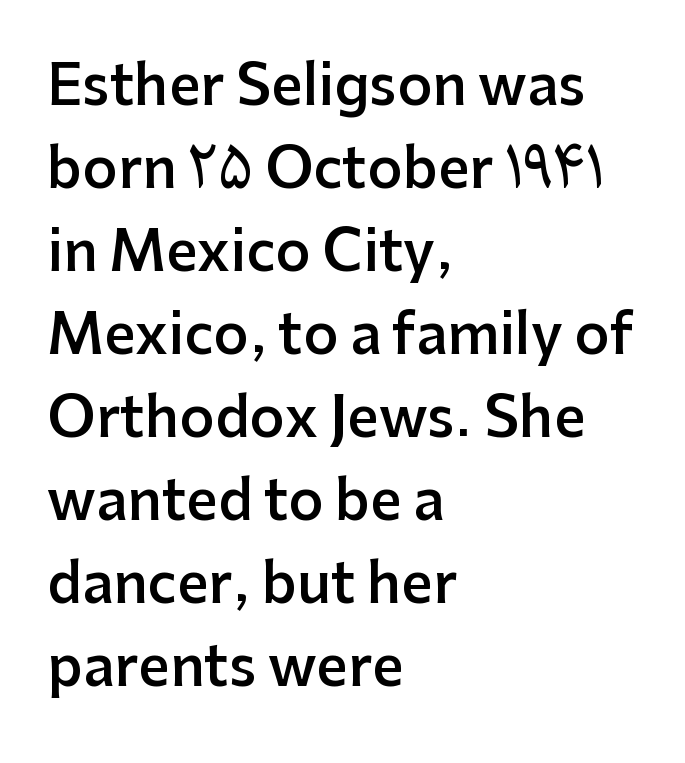
Each glyph is drawn with semibold strokes, heavier than normal yet not fully bold. Nobody touched the tracking dial on this one. Each row of text sits above clean, open space. A typesetter would label this face a sans. A typesetter would mark this as roman, not italic.
